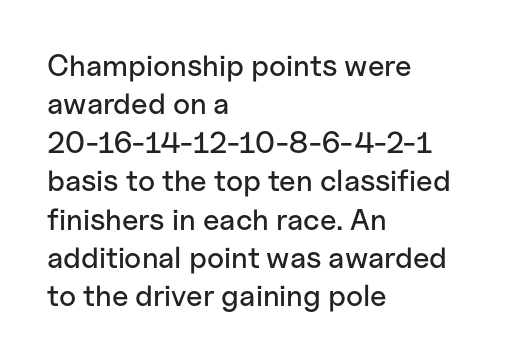
{"serif": "no", "italic": "no", "width": "normal", "stroke_contrast": "low", "x_height": "medium", "monospaced": "no", "underline": "no", "align": "left", "line_spacing": "normal", "line_spacing_ratio": 1.28, "letter_spacing": "normal", "letter_spacing_em": 0.0, "glyph_px": 30}
